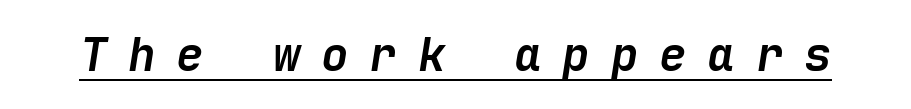
The image shows 46 px semibold type, italic (leaning right); set unusually wide letter spacing (+0.45 em), underlined; low stroke contrast and a medium x-height.
